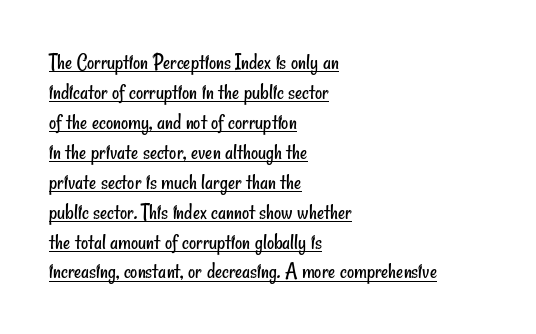
Q: Is the text bold? A: No.
Q: Is the text underlined? A: Yes.
Q: How is the paragraph aligned? A: Left-aligned.
Q: Is the spacing between letters normal or unusually wide? A: Normal.
Q: Is the spacing between lines tight, normal or loose? A: Normal.
